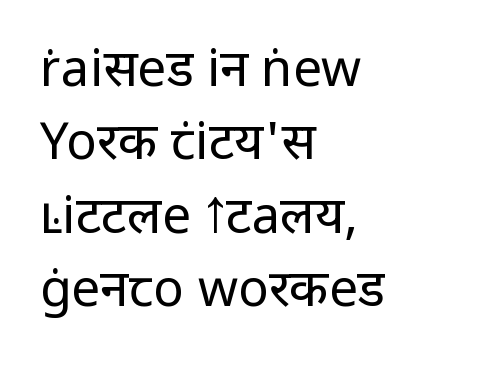
Do the characters align in a grid? No, the font is proportional. No extra tracking has been applied to these lines. No feet cap the strokes, marking this as sans-serif type. Vertical stems look standard width or narrower in stroke.
